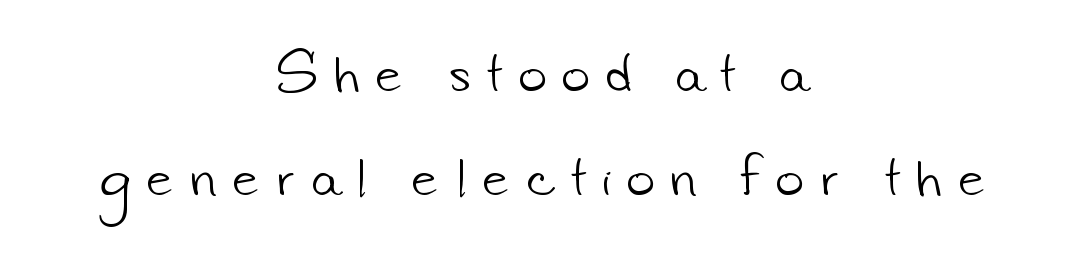
Q: Is the text bold? A: No.
Q: Is the typeface a serif or a sans-serif typeface? A: Sans-serif.
Q: Is the text underlined? A: No.
Q: How is the paragraph aligned? A: Centered.
Q: Is the spacing between letters normal or unusually wide? A: Unusually wide.
Q: Is the spacing between lines tight, normal or loose? A: Loose.
Q: Width (condensed, normal, or wide)? A: Normal.
Q: Stroke contrast? A: Low.
Q: x-height? A: Small.
Q: Monospaced? A: No.
